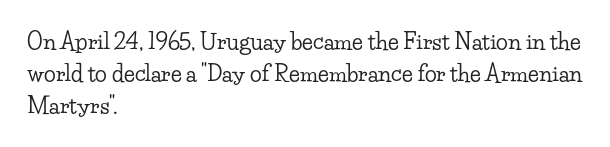
The image shows 22 px text type, upright; set left-aligned, normal line spacing (1.46x), normal letter spacing, not underlined.
